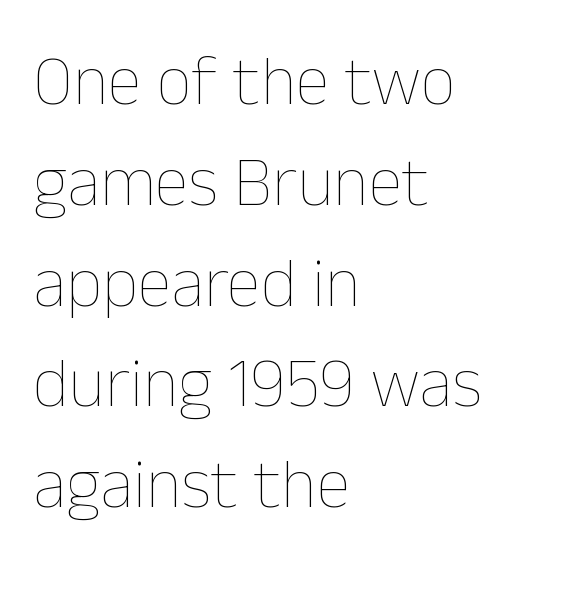
The face used here is proportionally spaced, like ordinary book or web type. Where is the straight margin? On the left. In terms of letterspacing, this is plain default setting. Compared with typical paragraphs, the rows here are spaced about the same. Every character sits straight up, as roman type does.
